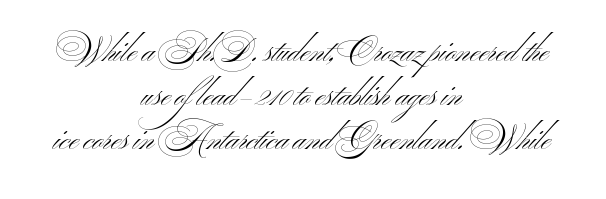
{"serif": "no", "bold": "no", "weight": "light", "width": "wide", "stroke_contrast": "medium", "x_height": "small", "monospaced": "no", "underline": "no", "align": "center", "line_spacing": "normal", "line_spacing_ratio": 1.34, "letter_spacing": "normal", "letter_spacing_em": 0.0, "glyph_px": 33}
